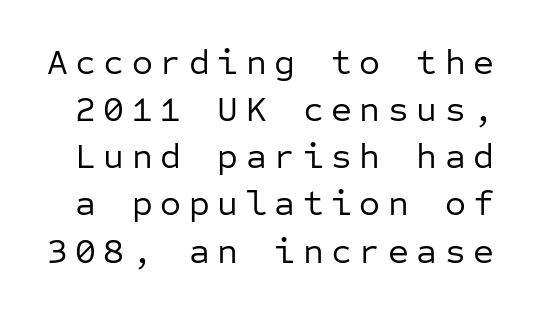
The typeface chosen for these lines omits serifs. These lines have a slow, spaced-out rhythm from letter to letter. Beneath every word, the page is bare. These lines are rendered in a fixed-pitch font. Letters have the restrained weight of plain body copy at most. The font's upright variant was chosen for this text.
